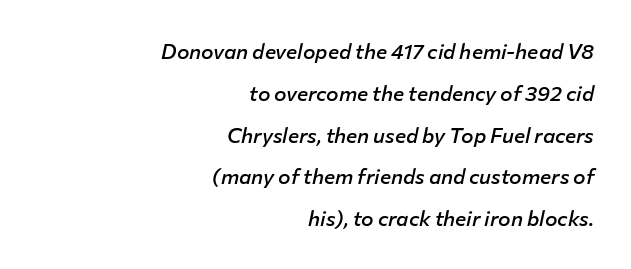
Q: Is the text bold? A: Semi-bold.
Q: Is the text italic (slanted)? A: Yes, it leans right by about 12 degrees.
Q: Is the text underlined? A: No.
Q: How is the paragraph aligned? A: Right-aligned.
Q: Is the spacing between letters normal or unusually wide? A: Normal.
Q: Is the spacing between lines tight, normal or loose? A: Loose.
